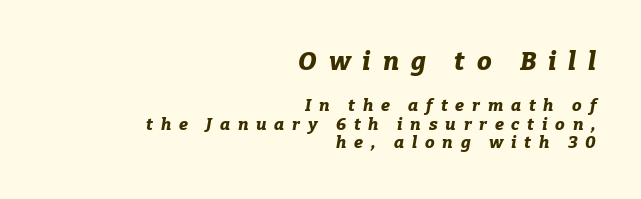
{"italic": "yes", "lean": "right", "slant_degrees": 9, "bold": "yes", "underline": "no", "align": "right", "line_spacing": "tight", "line_spacing_ratio": 1.11, "letter_spacing": "wide", "letter_spacing_em": 0.46, "larger_block": "first", "size_ratio": 1.53, "glyph_px": 26}
